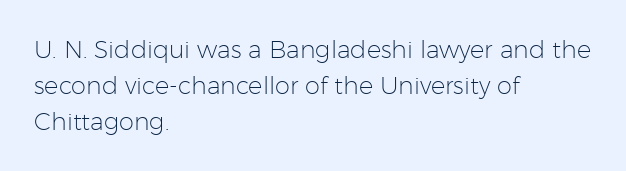
Default kerning and tracking; the words read as compact shapes. Tall strokes in this sample are plumb rather than angled. This rendering uses left alignment, leaving the right contour irregular. Students, observe: this is what conventionally led text looks like. Each stroke keeps to a modest, everyday thickness or less. Honestly, there is no underline to notice here at all.
